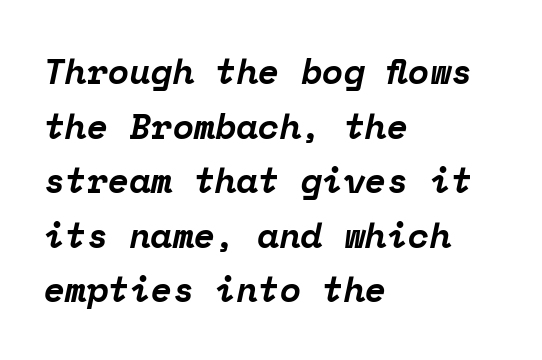
{"serif": "yes", "italic": "yes", "lean": "right", "slant_degrees": 12, "bold": "yes", "weight": "bold", "width": "normal", "stroke_contrast": "low", "x_height": "medium", "monospaced": "yes", "underline": "no", "align": "left", "line_spacing": "normal", "line_spacing_ratio": 1.56, "letter_spacing": "normal", "letter_spacing_em": 0.0, "glyph_px": 35}
